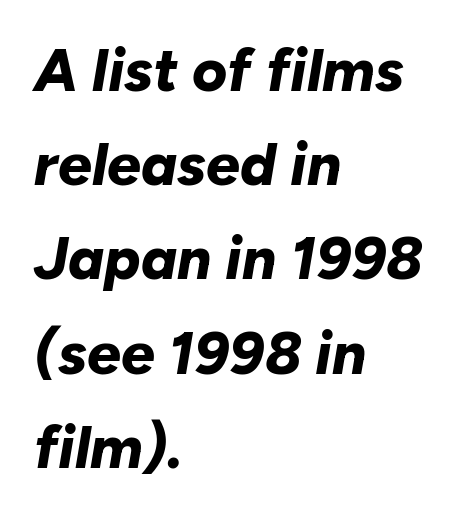
The whole block is typeset with a tilt. Pretty heavy lettering here — definitely bold. The lines are quadded left. This rendering features lettering with no underline.
